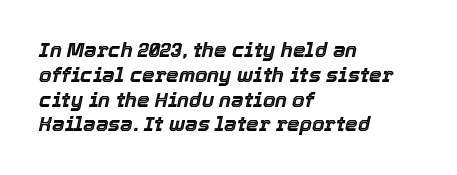
The image shows 20 px text type, italic (leaning right); set left-aligned, line spacing 1.24x, normal letter spacing, not underlined.
